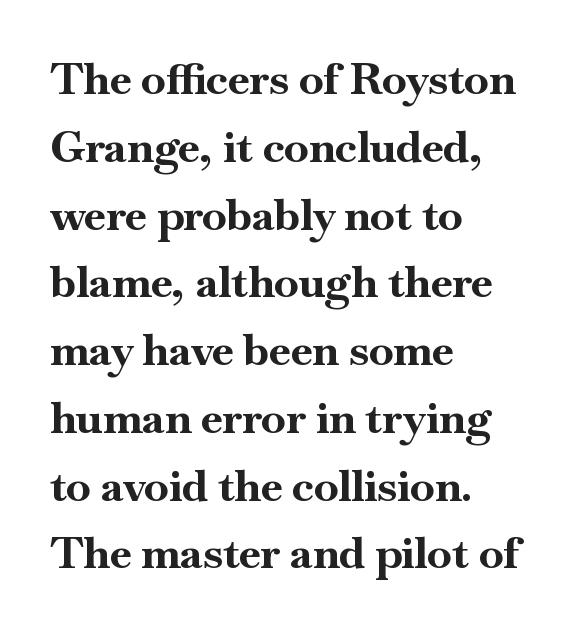
Q: Is the text bold? A: Yes.
Q: Is the text italic (slanted)? A: No, it is upright.
Q: Is the typeface a serif or a sans-serif typeface? A: Serif.
Q: Is the text underlined? A: No.
Q: How is the paragraph aligned? A: Left-aligned.
Q: Is the spacing between letters normal or unusually wide? A: Normal.
Q: Is the spacing between lines tight, normal or loose? A: Normal.
Q: Width (condensed, normal, or wide)? A: Normal.
Q: Stroke contrast? A: High.
Q: x-height? A: Small.
Q: Monospaced? A: No.
